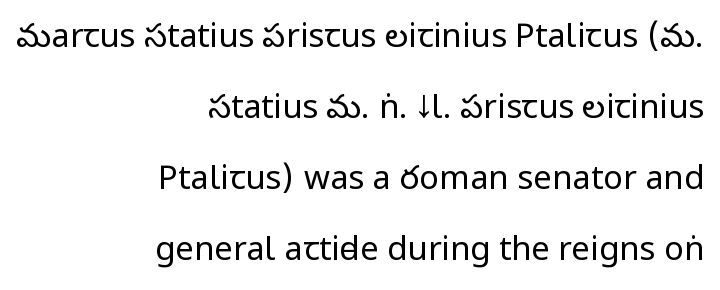
Quick note: underline off. Leading is clearly above the norm, producing a sparse column. Character widths vary here, with narrow letters taking less room than wide ones. Serif or sans? Sans — the stroke terminals are bare. Which margin do the lines hug? The right one — the left edge is uneven. Is the type heavy? It reads as light-to-regular instead.
